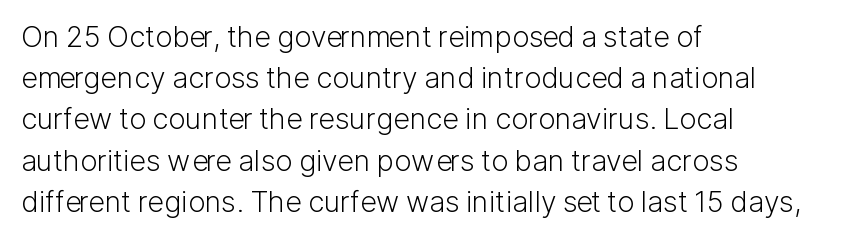
The image shows 29 px light sans-serif type, upright; set left-aligned, normal line spacing (1.42x), normal letter spacing, not underlined; low stroke contrast and a medium x-height.
